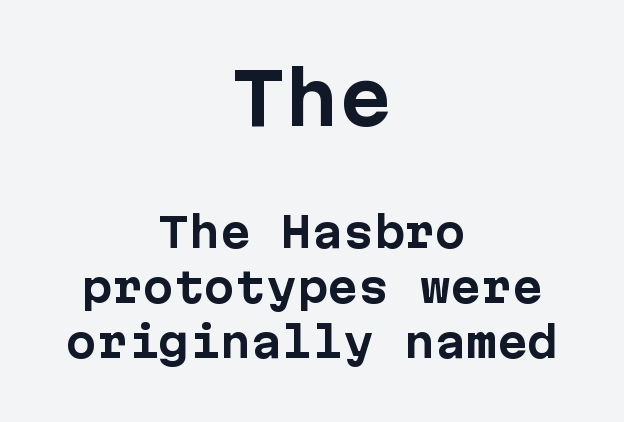
Q: Is the text bold? A: Yes.
Q: Is the text italic (slanted)? A: No, it is upright.
Q: Is the typeface a serif or a sans-serif typeface? A: Sans-serif.
Q: Is the text underlined? A: No.
Q: How is the paragraph aligned? A: Centered.
Q: Is the spacing between letters normal or unusually wide? A: Normal.
Q: Is the spacing between lines tight, normal or loose? A: Normal.
Q: Which block of text is set in a larger size, the first (top) or the second (bottom)? A: The first (top) one.
Q: Width (condensed, normal, or wide)? A: Normal.
Q: Stroke contrast? A: Low.
Q: x-height? A: Medium.
